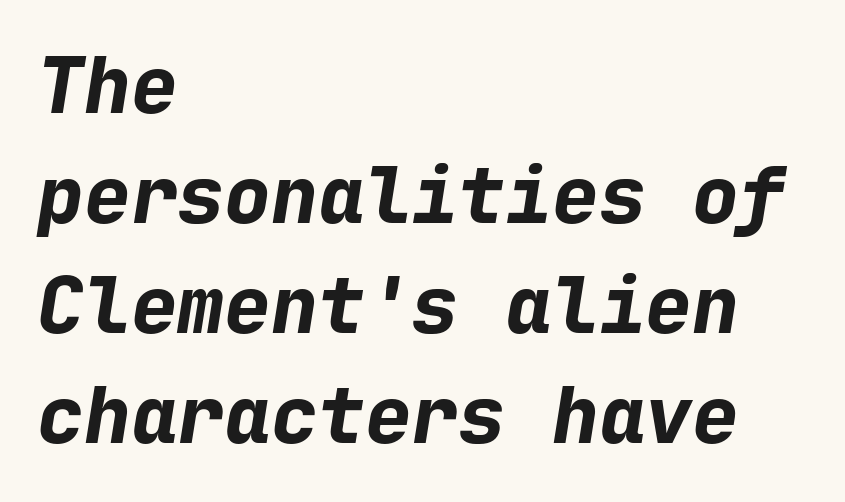
The image shows 78 px bold type, italic (leaning right), monospaced; set left-aligned, normal line spacing (1.41x), normal letter spacing, not underlined; low stroke contrast and a medium x-height.
